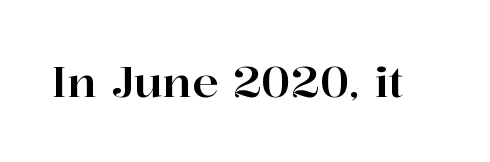
Is this a fixed-width face? No — the glyphs have proportional, varying widths. No italicization has been applied; the sample stays upright. You can tell from the footed stems that serif type was used. The space beneath each line is pristine and unruled.
